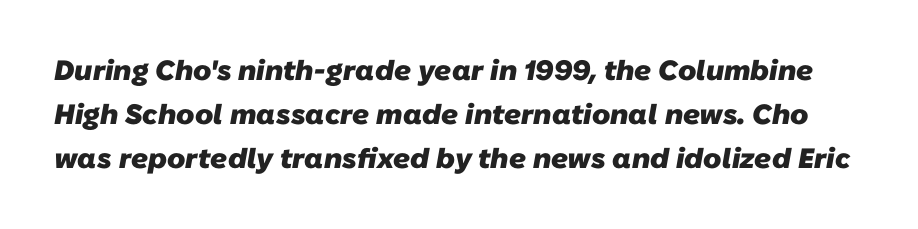
{"serif": "no", "bold": "yes", "weight": "heavy", "width": "normal", "stroke_contrast": "low", "x_height": "medium", "monospaced": "no", "underline": "no", "line_spacing": "normal", "line_spacing_ratio": 1.58, "letter_spacing": "normal", "letter_spacing_em": 0.0, "glyph_px": 28}
